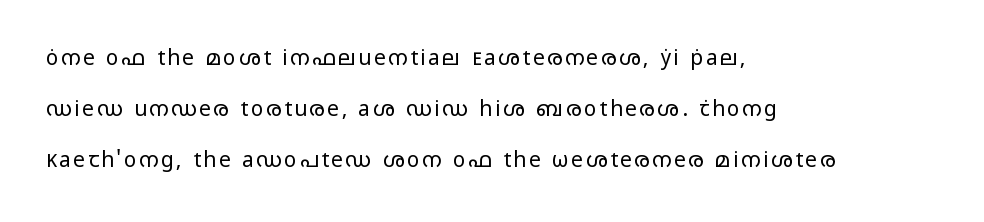
Q: Is the text bold? A: No.
Q: Is the text italic (slanted)? A: No, it is upright.
Q: Is the text underlined? A: No.
Q: How is the paragraph aligned? A: Left-aligned.
Q: Is the spacing between lines tight, normal or loose? A: Loose.
